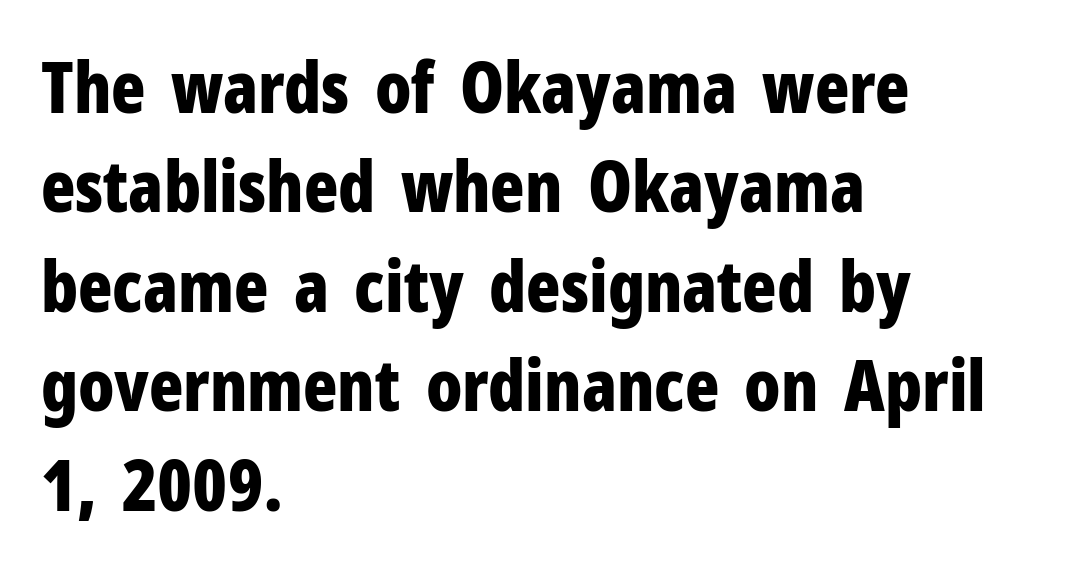
Chunky letters — that's bold for sure. Does the copy run flush right? No — it runs flush left. This sample has the flowing, uneven cadence of proportional lettering. Check the space under the baseline: it is left empty. To sum up the face: it is a sans, with no serifs.
